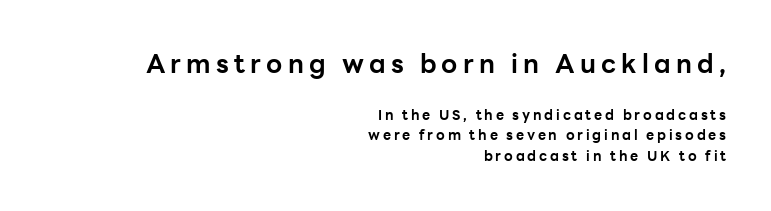
Q: Is the text bold? A: Yes.
Q: Is the text italic (slanted)? A: No, it is upright.
Q: Is the text underlined? A: No.
Q: How is the paragraph aligned? A: Right-aligned.
Q: Is the spacing between letters normal or unusually wide? A: Unusually wide.
Q: Is the spacing between lines tight, normal or loose? A: Normal.
Q: Which block of text is set in a larger size, the first (top) or the second (bottom)? A: The first (top) one.
